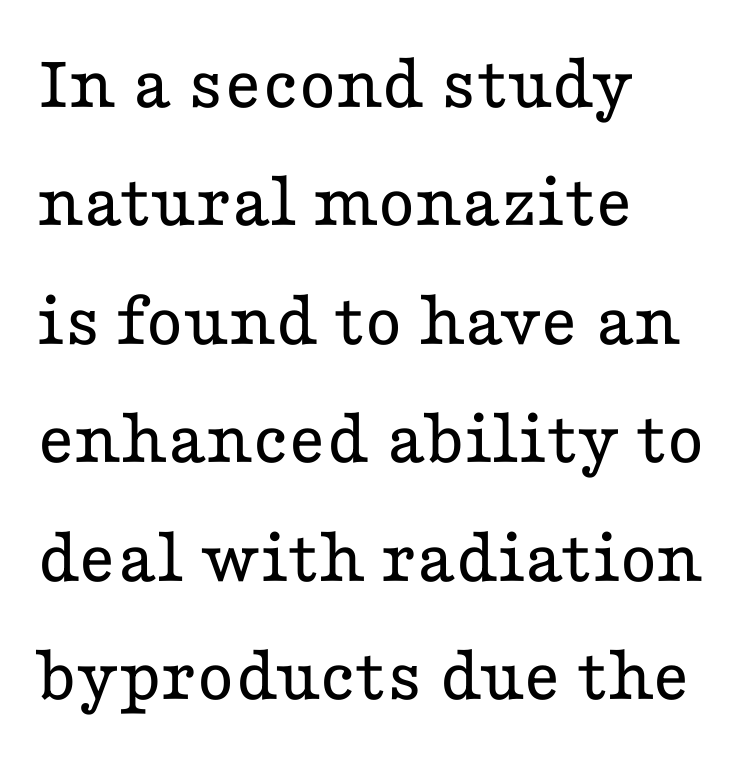
Q: Is the text bold? A: No.
Q: Is the text italic (slanted)? A: No, it is upright.
Q: Is the typeface a serif or a sans-serif typeface? A: Serif.
Q: Is the text underlined? A: No.
Q: How is the paragraph aligned? A: Left-aligned.
Q: Is the spacing between letters normal or unusually wide? A: Normal.
Q: Is the spacing between lines tight, normal or loose? A: Normal.
Q: Width (condensed, normal, or wide)? A: Wide.
Q: Stroke contrast? A: Low.
Q: x-height? A: Medium.
Q: Monospaced? A: No.
